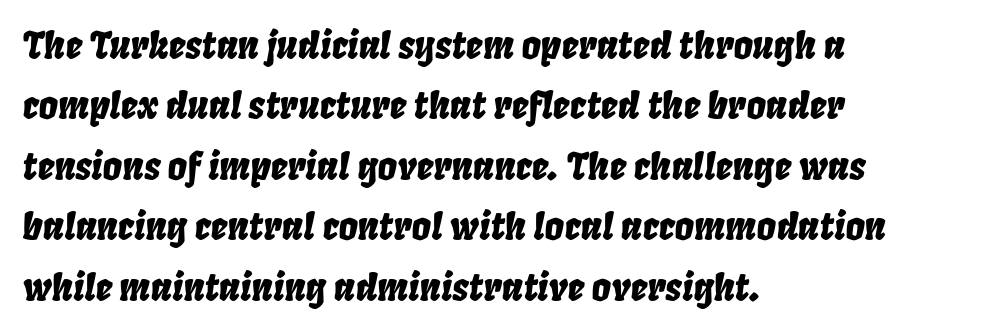
{"italic": "yes", "lean": "right", "slant_degrees": 8, "width": "condensed", "stroke_contrast": "low", "x_height": "large", "monospaced": "no", "underline": "no", "align": "left", "line_spacing": "normal", "line_spacing_ratio": 1.59, "letter_spacing": "normal", "letter_spacing_em": 0.0, "glyph_px": 38}
